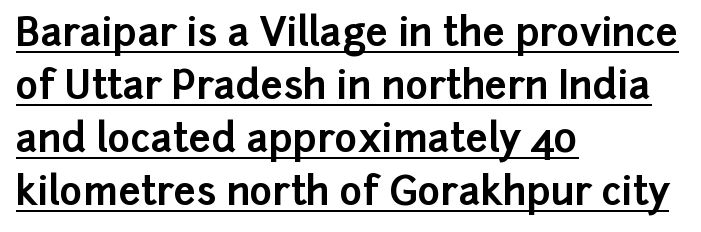
{"serif": "no", "italic": "no", "bold": "yes", "weight": "bold", "width": "normal", "stroke_contrast": "low", "x_height": "medium", "monospaced": "no", "underline": "yes", "align": "left", "line_spacing": "normal", "line_spacing_ratio": 1.36, "letter_spacing": "normal", "letter_spacing_em": 0.0, "glyph_px": 39}
